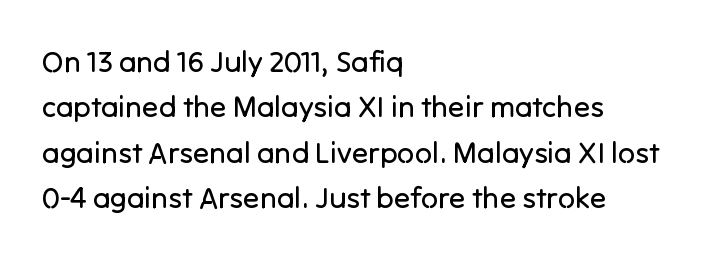
Q: Is the text bold? A: No.
Q: Is the text italic (slanted)? A: No, it is upright.
Q: Is the typeface a serif or a sans-serif typeface? A: Sans-serif.
Q: Is the text underlined? A: No.
Q: How is the paragraph aligned? A: Left-aligned.
Q: Is the spacing between letters normal or unusually wide? A: Normal.
Q: Is the spacing between lines tight, normal or loose? A: Normal.
Q: Width (condensed, normal, or wide)? A: Normal.
Q: Stroke contrast? A: Low.
Q: x-height? A: Medium.
Q: Monospaced? A: No.
